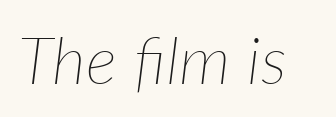
{"italic": "yes", "lean": "right", "slant_degrees": 7, "bold": "no", "weight": "thin", "width": "normal", "stroke_contrast": "low", "x_height": "medium", "monospaced": "no", "underline": "no", "letter_spacing": "normal", "letter_spacing_em": 0.0, "glyph_px": 66}
